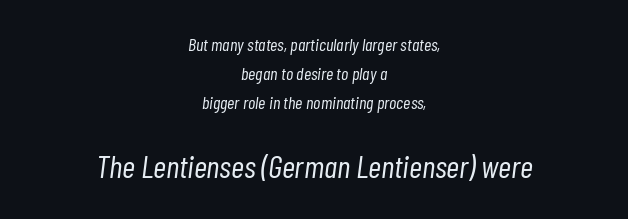
{"italic": "yes", "lean": "right", "slant_degrees": 7, "bold": "no", "weight": "light", "width": "condensed", "stroke_contrast": "low", "x_height": "medium", "monospaced": "no", "underline": "no", "align": "center", "line_spacing": "normal", "line_spacing_ratio": 1.62, "letter_spacing": "normal", "letter_spacing_em": 0.0, "larger_block": "second", "size_ratio": 1.78, "glyph_px": 32}
